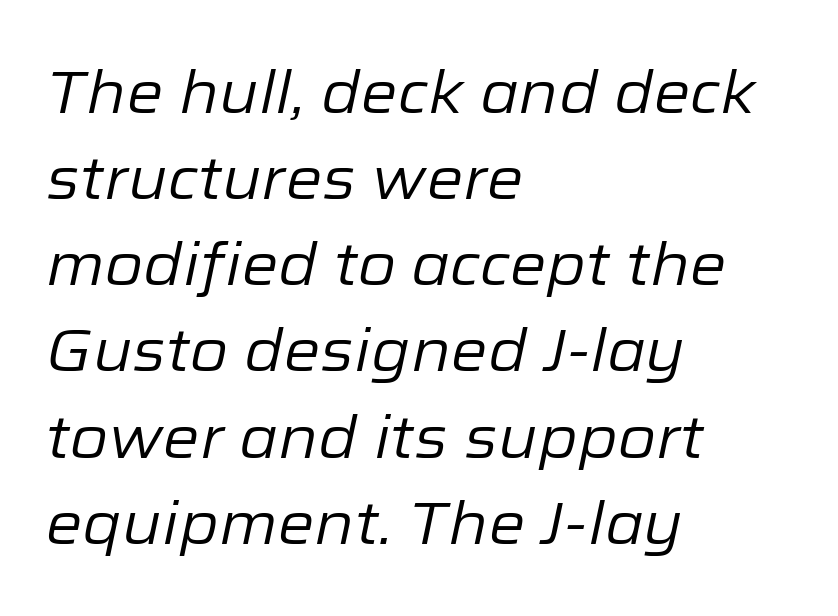
Q: Is the text bold? A: No.
Q: Is the text italic (slanted)? A: Yes, it leans right by about 12 degrees.
Q: Is the text underlined? A: No.
Q: How is the paragraph aligned? A: Left-aligned.
Q: Is the spacing between letters normal or unusually wide? A: Normal.
Q: Is the spacing between lines tight, normal or loose? A: Normal.
Q: Width (condensed, normal, or wide)? A: Normal.
Q: Stroke contrast? A: Low.
Q: x-height? A: Medium.
Q: Monospaced? A: No.
